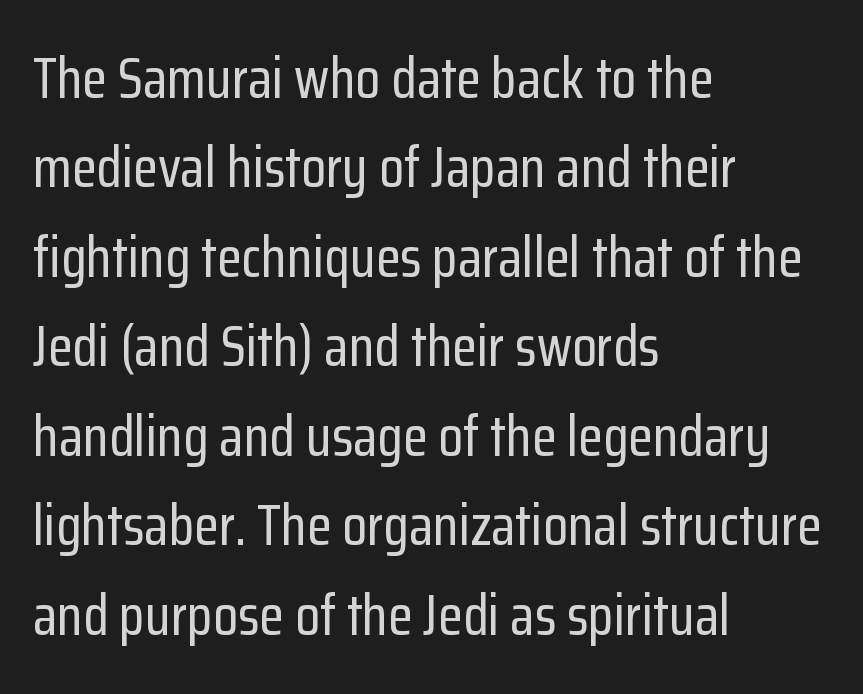
The image shows 57 px condensed sans-serif type, upright; set left-aligned, normal line spacing (1.57x), normal letter spacing, not underlined; low stroke contrast and a medium x-height.
